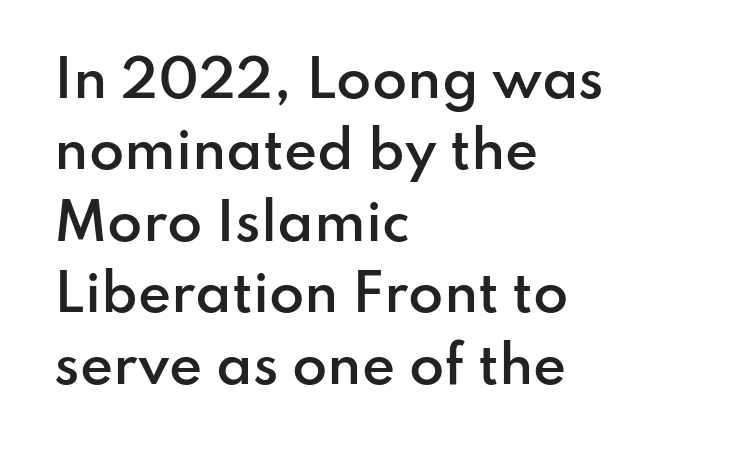
The image shows 51 px semibold sans-serif type, upright; set left-aligned, normal line spacing (1.4x), normal letter spacing, not underlined; low stroke contrast and a small x-height.
